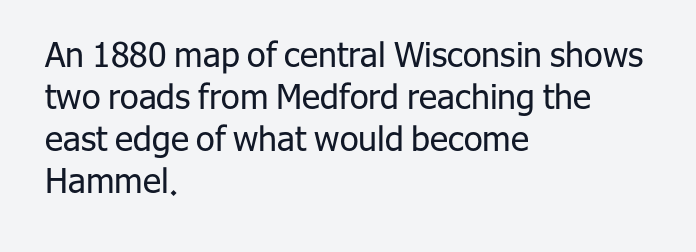
Q: Is the text bold? A: No.
Q: Is the text italic (slanted)? A: No, it is upright.
Q: Is the typeface a serif or a sans-serif typeface? A: Sans-serif.
Q: Is the text underlined? A: No.
Q: How is the paragraph aligned? A: Left-aligned.
Q: Is the spacing between letters normal or unusually wide? A: Normal.
Q: Width (condensed, normal, or wide)? A: Normal.
Q: Stroke contrast? A: Low.
Q: x-height? A: Medium.
Q: Monospaced? A: No.
